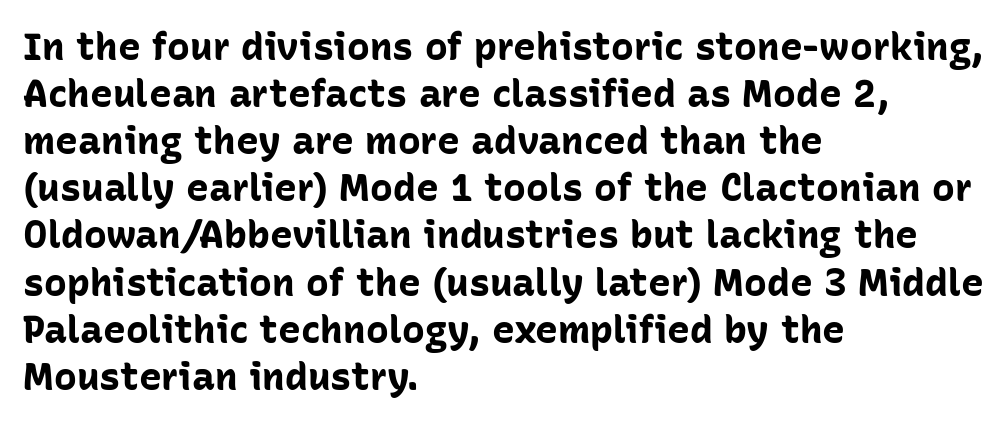
{"serif": "no", "italic": "no", "bold": "yes", "weight": "bold", "width": "normal", "stroke_contrast": "low", "x_height": "medium", "monospaced": "no", "underline": "no", "align": "left", "line_spacing_ratio": 1.24, "letter_spacing": "normal", "letter_spacing_em": 0.0, "glyph_px": 38}
